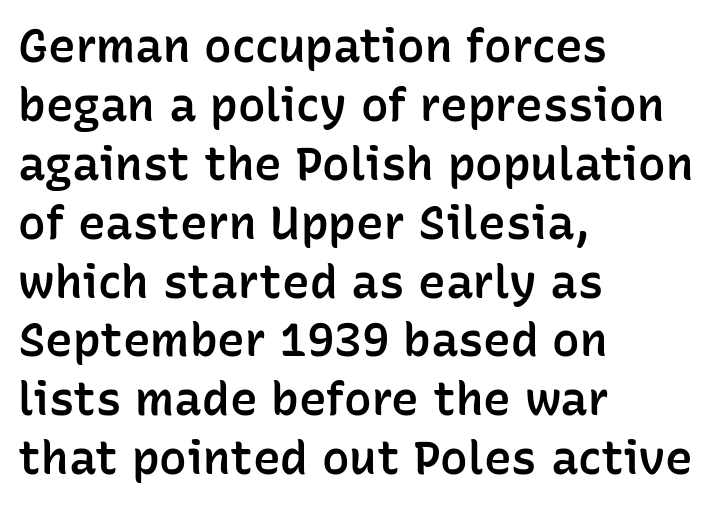
The image shows 46 px semibold sans-serif type, upright; set left-aligned, normal line spacing (1.28x), normal letter spacing, not underlined; low stroke contrast and a medium x-height.
